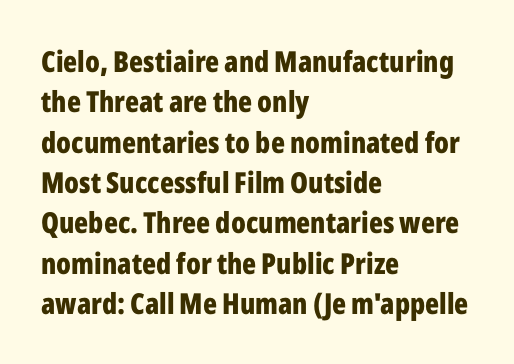
{"serif": "no", "italic": "no", "bold": "yes", "weight": "bold", "width": "condensed", "stroke_contrast": "low", "x_height": "medium", "monospaced": "no", "underline": "no", "align": "left", "line_spacing": "normal", "line_spacing_ratio": 1.39, "letter_spacing": "normal", "letter_spacing_em": 0.0, "glyph_px": 29}
